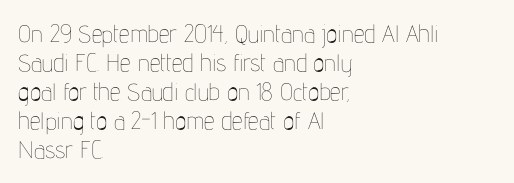
{"italic": "no", "bold": "no", "underline": "no", "align": "left", "line_spacing_ratio": 1.21, "letter_spacing": "normal", "letter_spacing_em": 0.0, "glyph_px": 24}
